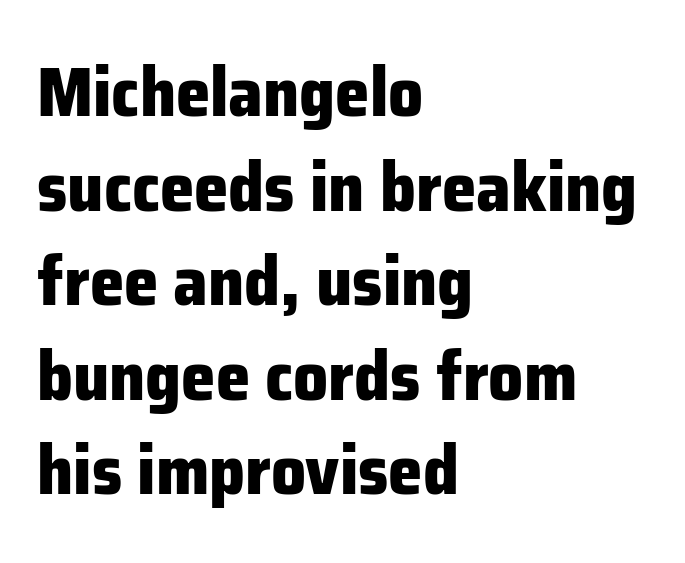
{"serif": "no", "italic": "no", "bold": "yes", "weight": "heavy", "width": "normal", "stroke_contrast": "low", "x_height": "medium", "monospaced": "no", "underline": "no", "align": "left", "line_spacing": "normal", "line_spacing_ratio": 1.37, "letter_spacing": "normal", "letter_spacing_em": 0.0, "glyph_px": 69}
